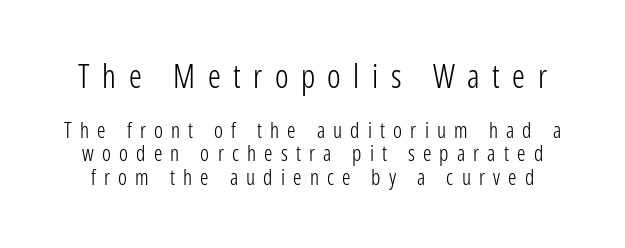
The image shows 32 px light, condensed sans-serif type, upright; set tight line spacing (1.11x), unusually wide letter spacing (+0.39 em), not underlined; the first (top) block is 1.52x larger; low stroke contrast and a medium x-height.
